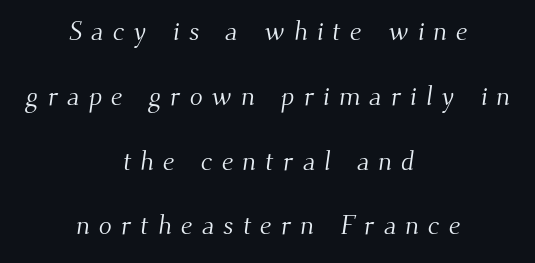
The image shows 27 px text type; set centered, loose line spacing (2.4x), unusually wide letter spacing (+0.33 em), not underlined.
